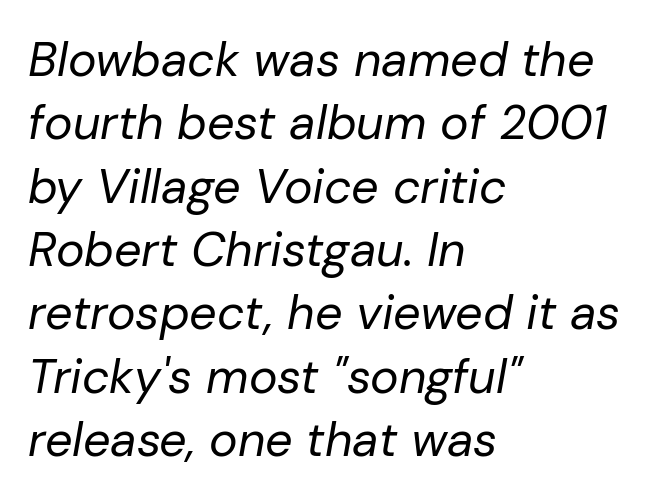
Q: Is the text bold? A: No.
Q: Is the text italic (slanted)? A: Yes, it leans right by about 10 degrees.
Q: Is the text underlined? A: No.
Q: How is the paragraph aligned? A: Left-aligned.
Q: Is the spacing between letters normal or unusually wide? A: Normal.
Q: Is the spacing between lines tight, normal or loose? A: Normal.
Q: Width (condensed, normal, or wide)? A: Normal.
Q: Stroke contrast? A: Low.
Q: x-height? A: Medium.
Q: Monospaced? A: No.
